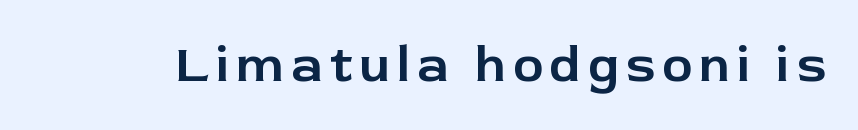
The image shows 52 px sans-serif type, upright; set not underlined; low stroke contrast and a medium x-height.
